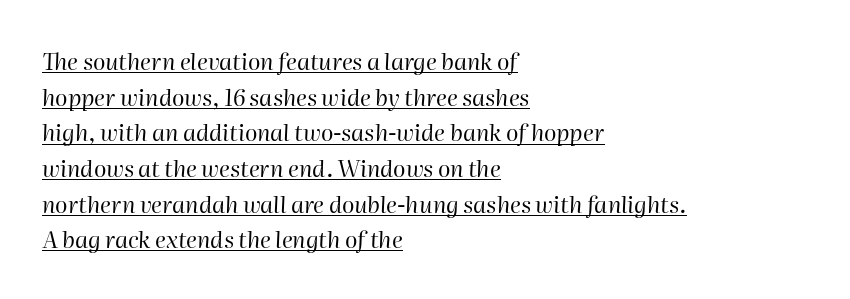
The image shows 23 px text type, italic (leaning right); set left-aligned, normal line spacing (1.55x), normal letter spacing, underlined.
